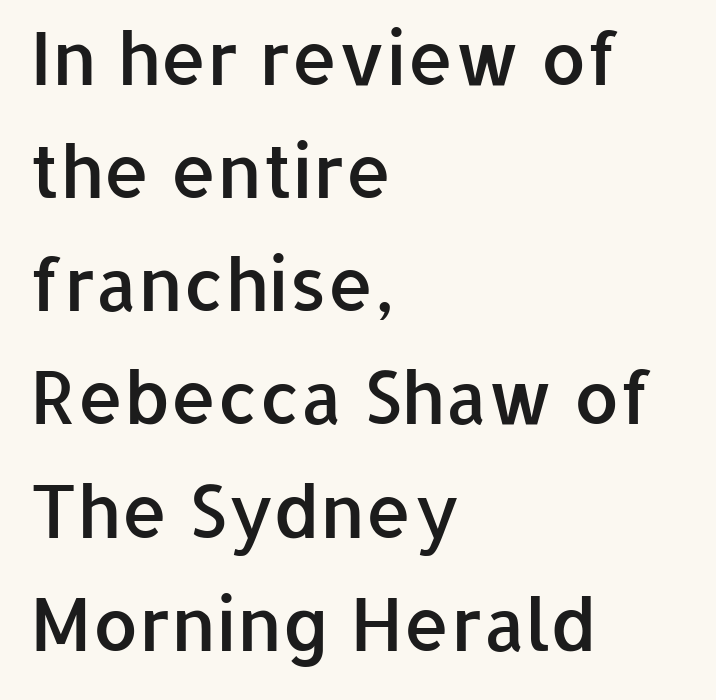
Plain, unruled lines of type. These words are printed semibold, heavier than regular yet not bold. To sum up the face: it is a sans, with no serifs. The text block is weighted toward the left margin, trailing off unevenly rightward. Tracking here is standard; glyphs follow each other at the usual distance.
